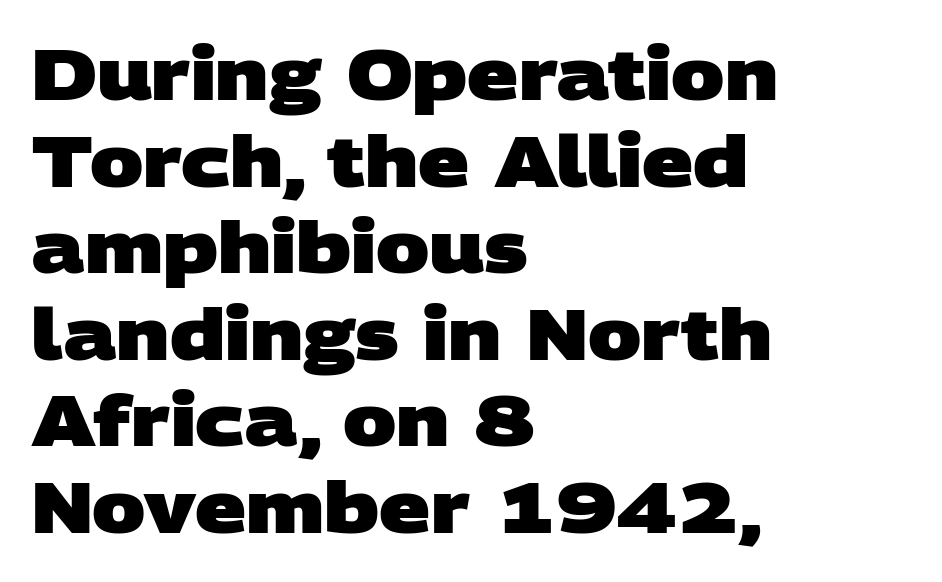
Q: Is the text bold? A: Yes.
Q: Is the typeface a serif or a sans-serif typeface? A: Sans-serif.
Q: Is the text underlined? A: No.
Q: How is the paragraph aligned? A: Left-aligned.
Q: Is the spacing between letters normal or unusually wide? A: Normal.
Q: Width (condensed, normal, or wide)? A: Wide.
Q: Stroke contrast? A: Low.
Q: x-height? A: Large.
Q: Monospaced? A: No.
